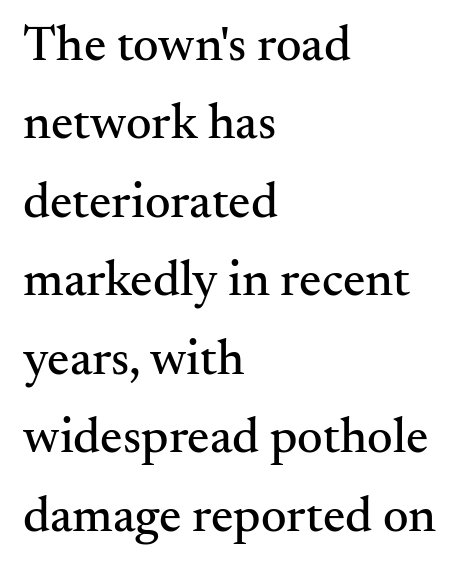
If you drew a line through each stem, it would be perfectly vertical. Old-style or modern, the face here clearly has serifs. The face used here is proportionally spaced, like ordinary book or web type. Underline: absent. Horizontally, the lines are justified to the leading edge only.
